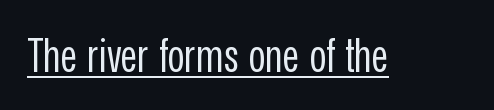
Is the stroke heavy? The answer is a plain regular-or-lighter. Underlining? Definitely there. You can tell it's not italic because the verticals are truly vertical. Look at the tracking — it's just the regular setting, nothing added. Each letter keeps its own natural width here, so spacing adapts to shape. Regarding serifs, this sample does without them.
